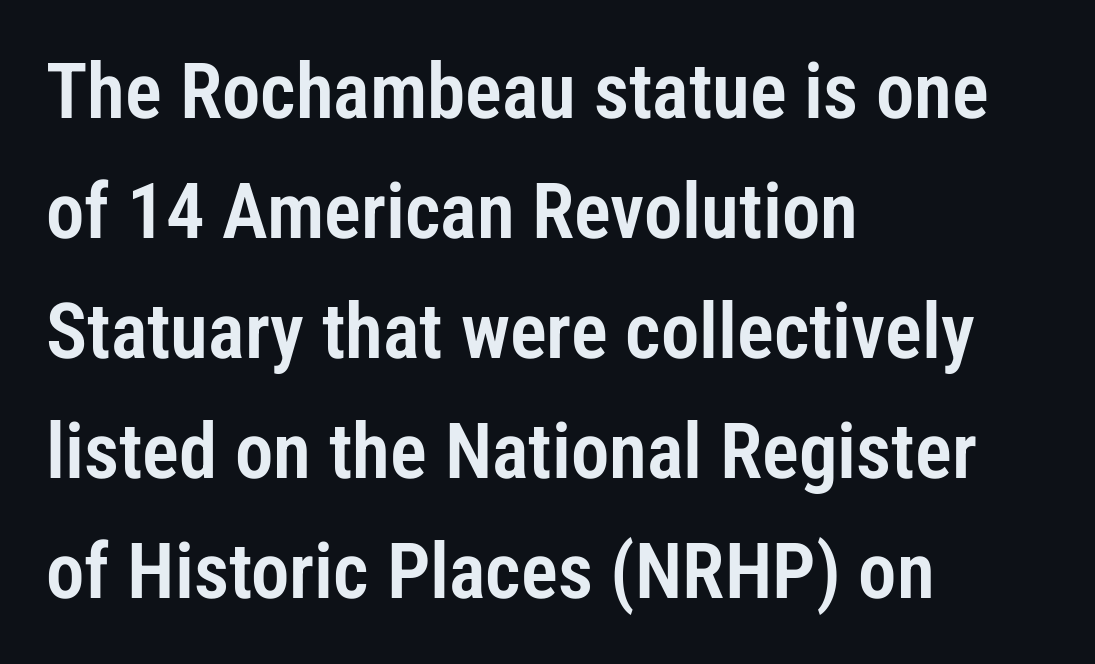
The image shows 77 px condensed sans-serif type, upright; set left-aligned, normal line spacing (1.56x), normal letter spacing, not underlined; low stroke contrast and a medium x-height.
